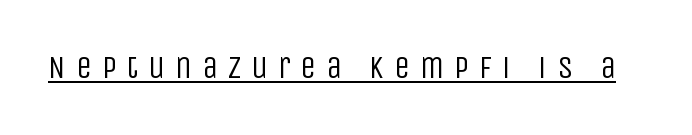
The words here are underlined. The face used here is proportionally spaced, like ordinary book or web type. Weight class: somewhere from thin through regular. The designer went with a sans here, leaving each stem footless.
